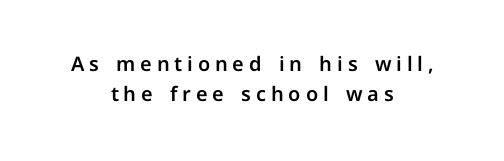
Q: Is the text italic (slanted)? A: No, it is upright.
Q: Is the text underlined? A: No.
Q: How is the paragraph aligned? A: Centered.
Q: Is the spacing between letters normal or unusually wide? A: Unusually wide.
Q: Is the spacing between lines tight, normal or loose? A: Normal.
